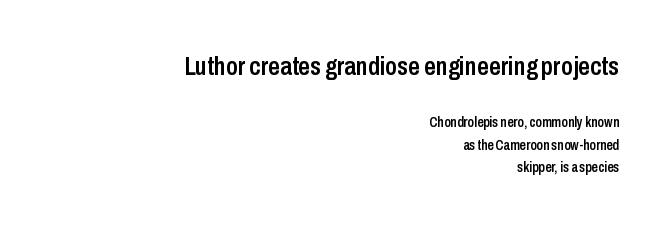
Students, note that the glyphs here touch the page at normal intervals. These lines were composed using upright roman letters. The passage shown is not underscored anywhere. Each glyph is drawn with semibold strokes, heavier than normal yet not fully bold. This rendering uses right alignment, leaving the left contour irregular. Does the leading feel generous? No, just average.
